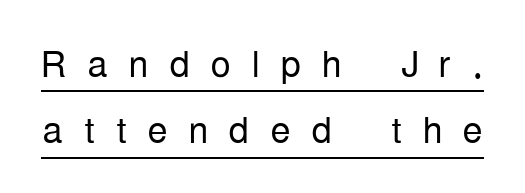
Stroke thickness stays within the range of a standard reading face or lighter. The type sits square on the baseline with zero lean. A continuous stroke trails under the words, as in a hyperlink. Think of a printed novel: that variable character pitch is what you see here. Observe the absence of serifs on each vertical stroke in this sample. The passage shown has open, widely tracked lettering throughout.
